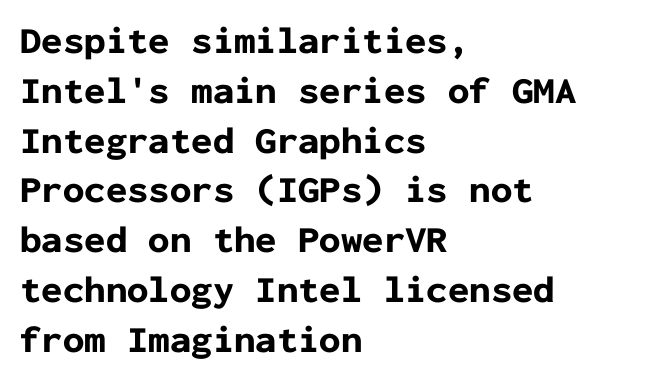
The compositor pushed each line to the left boundary. Students, this is bold: see how much ink each stroke carries. The vertical gap from one line to the next is medium. Plain, unruled lines of type.
